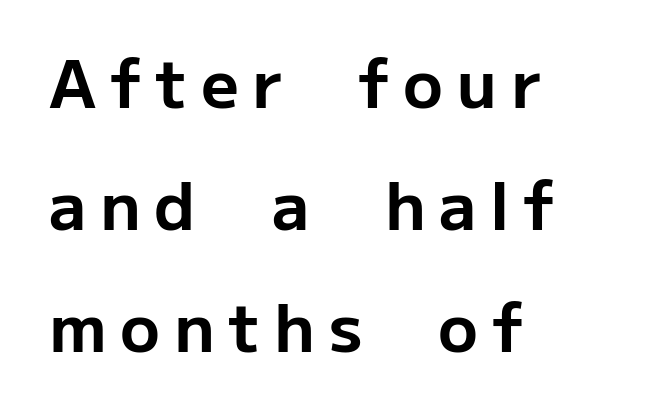
The image shows 66 px bold sans-serif type, upright; set left-aligned, line spacing 1.85x, unusually wide letter spacing (+0.21 em), not underlined; low stroke contrast and a medium x-height.
